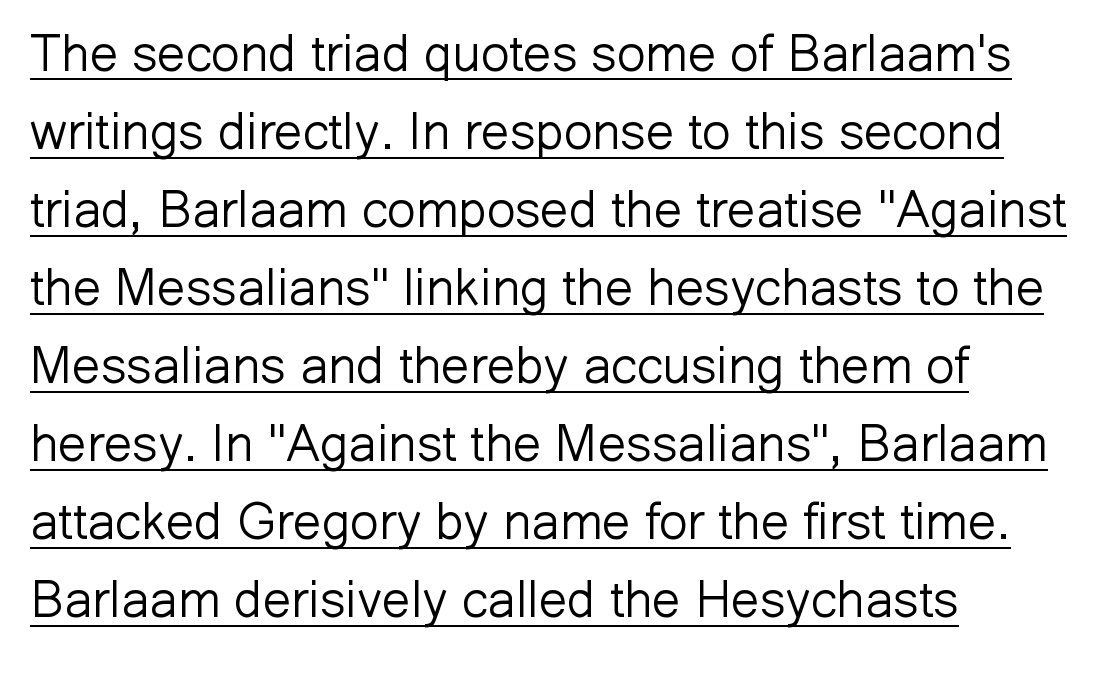
{"serif": "no", "italic": "no", "bold": "no", "weight": "light", "width": "normal", "stroke_contrast": "low", "x_height": "medium", "monospaced": "no", "underline": "yes", "align": "left", "line_spacing": "normal", "line_spacing_ratio": 1.53, "letter_spacing": "normal", "letter_spacing_em": 0.0, "glyph_px": 51}
